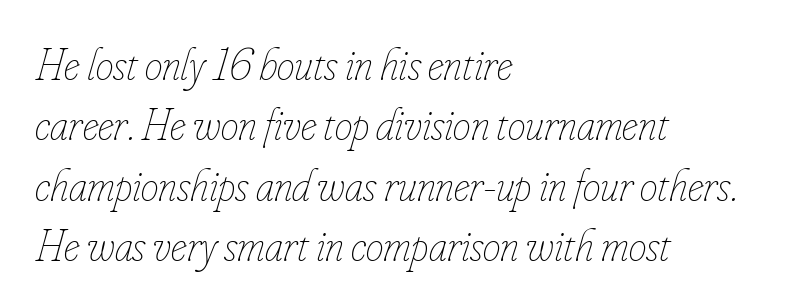
Weight: not bold — regular or lighter. Character widths vary here, with narrow letters taking less room than wide ones. A bare baseline throughout the passage. One glance says typical: line gaps are just what's usual. Every character sits at an angle, as italics do. There is no visible air inserted between adjacent glyphs.
